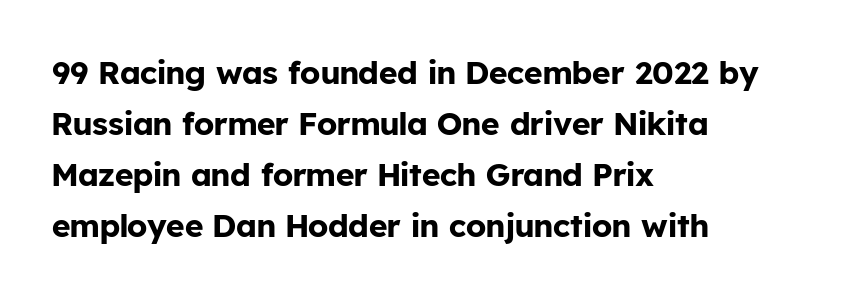
Each new line begins a customary step beneath the previous one. Serifs: no, the terminals of the letterforms are clean. Character widths vary here, with narrow letters taking less room than wide ones. Italic? Not at all — the glyphs are vertical.
